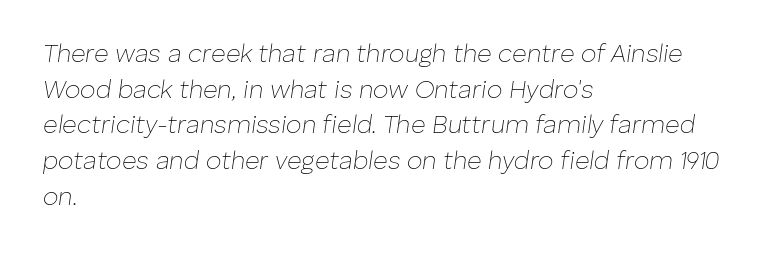
{"italic": "yes", "lean": "right", "slant_degrees": 8, "bold": "no", "underline": "no", "align": "left", "line_spacing": "normal", "line_spacing_ratio": 1.43, "letter_spacing": "normal", "letter_spacing_em": 0.0, "glyph_px": 25}
